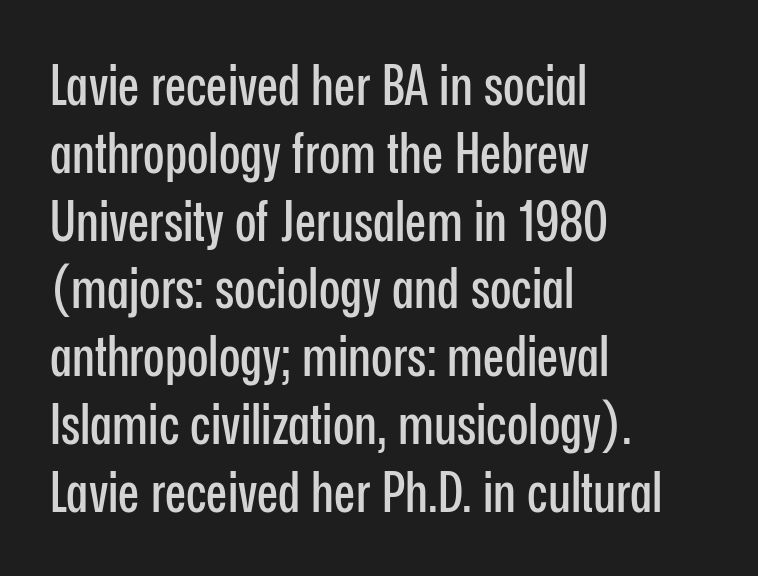
The image shows 56 px condensed sans-serif type, upright; set left-aligned, line spacing 1.21x, normal letter spacing, not underlined; low stroke contrast and a medium x-height.
